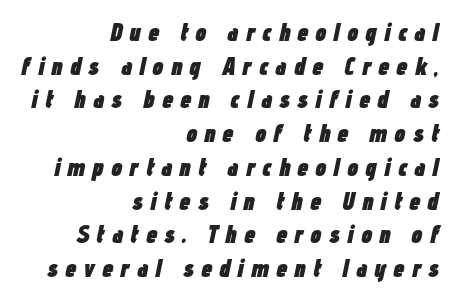
The image shows 25 px bold type, italic (leaning right); set right-aligned, normal line spacing (1.35x), unusually wide letter spacing (+0.28 em), not underlined.
